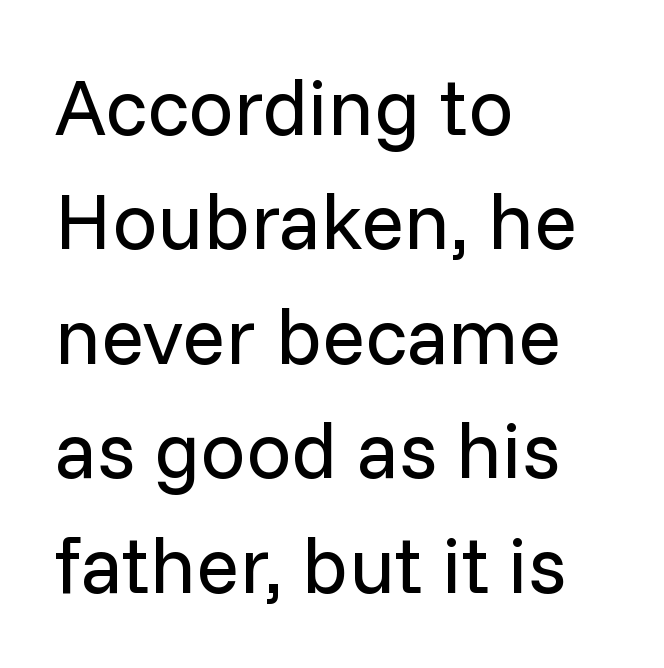
Q: Is the text bold? A: No.
Q: Is the text italic (slanted)? A: No, it is upright.
Q: Is the typeface a serif or a sans-serif typeface? A: Sans-serif.
Q: Is the text underlined? A: No.
Q: How is the paragraph aligned? A: Left-aligned.
Q: Is the spacing between letters normal or unusually wide? A: Normal.
Q: Is the spacing between lines tight, normal or loose? A: Normal.
Q: Width (condensed, normal, or wide)? A: Normal.
Q: Stroke contrast? A: Low.
Q: x-height? A: Medium.
Q: Monospaced? A: No.
